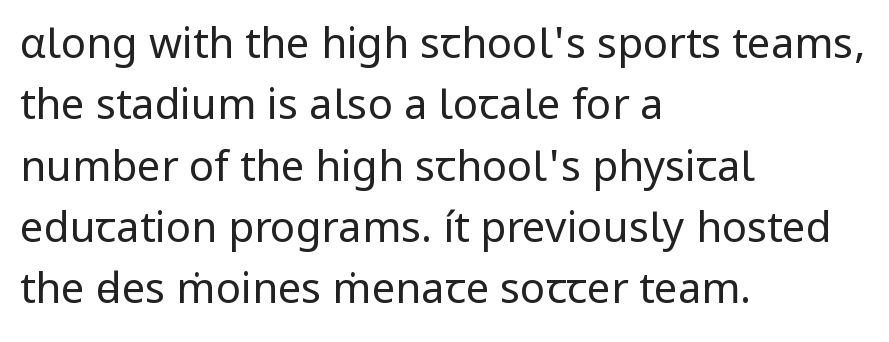
{"serif": "no", "italic": "no", "bold": "no", "weight": "regular", "width": "normal", "stroke_contrast": "low", "x_height": "medium", "monospaced": "no", "underline": "no", "align": "left", "line_spacing": "normal", "line_spacing_ratio": 1.46, "letter_spacing": "normal", "letter_spacing_em": 0.0, "glyph_px": 42}
